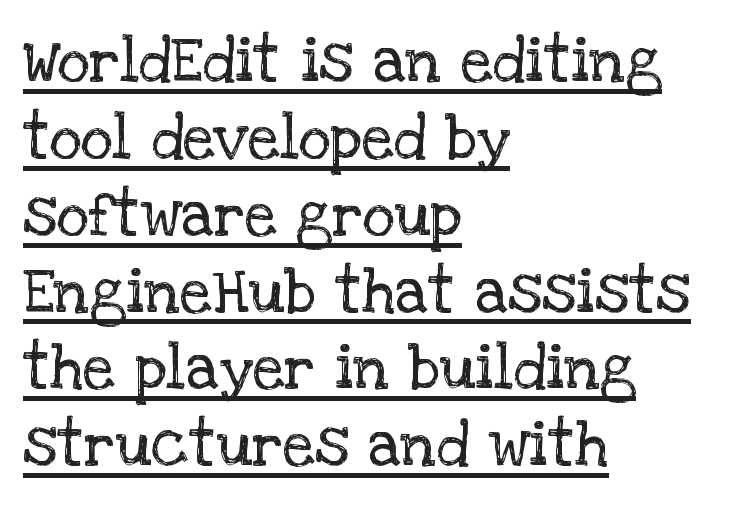
Q: Is the text bold? A: No.
Q: Is the text italic (slanted)? A: No, it is upright.
Q: Is the typeface a serif or a sans-serif typeface? A: Serif.
Q: Is the text underlined? A: Yes.
Q: How is the paragraph aligned? A: Left-aligned.
Q: Is the spacing between letters normal or unusually wide? A: Normal.
Q: Width (condensed, normal, or wide)? A: Normal.
Q: Stroke contrast? A: Low.
Q: x-height? A: Large.
Q: Monospaced? A: No.
